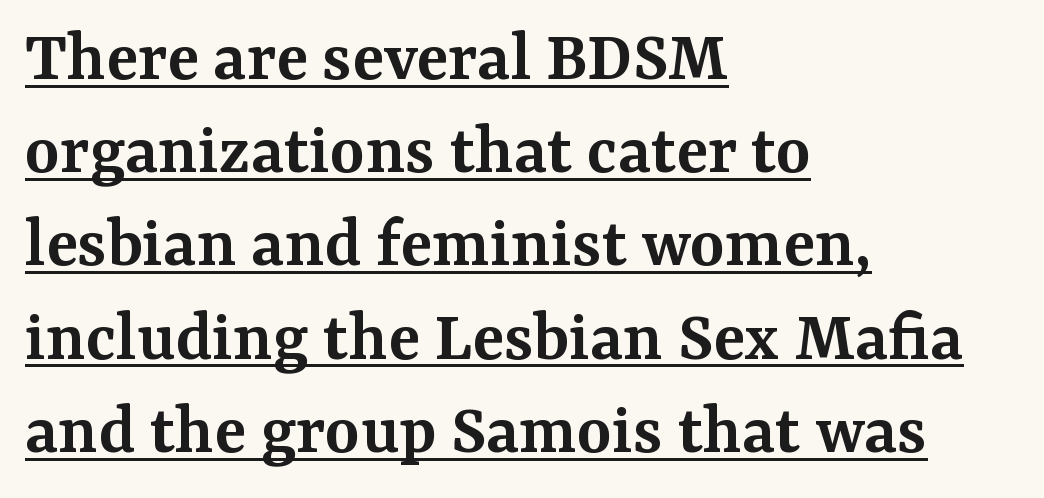
Quick note: interline space is typical. How are the letters spaced? Ordinarily, with no added tracking. Notice how the passage keeps a crisp vertical edge on the left only. Ordinary non-slanted type is in use. The glyphs are accompanied by a horizontal stroke just below them. Typographically, this falls in the serif category.
